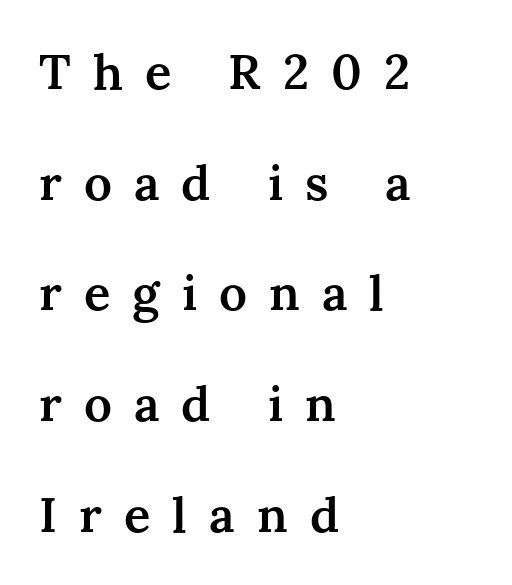
Q: Is the text bold? A: Semi-bold.
Q: Is the text italic (slanted)? A: No, it is upright.
Q: Is the typeface a serif or a sans-serif typeface? A: Serif.
Q: Is the text underlined? A: No.
Q: How is the paragraph aligned? A: Left-aligned.
Q: Is the spacing between letters normal or unusually wide? A: Unusually wide.
Q: Is the spacing between lines tight, normal or loose? A: Loose.
Q: Width (condensed, normal, or wide)? A: Normal.
Q: Stroke contrast? A: Medium.
Q: x-height? A: Medium.
Q: Monospaced? A: No.
